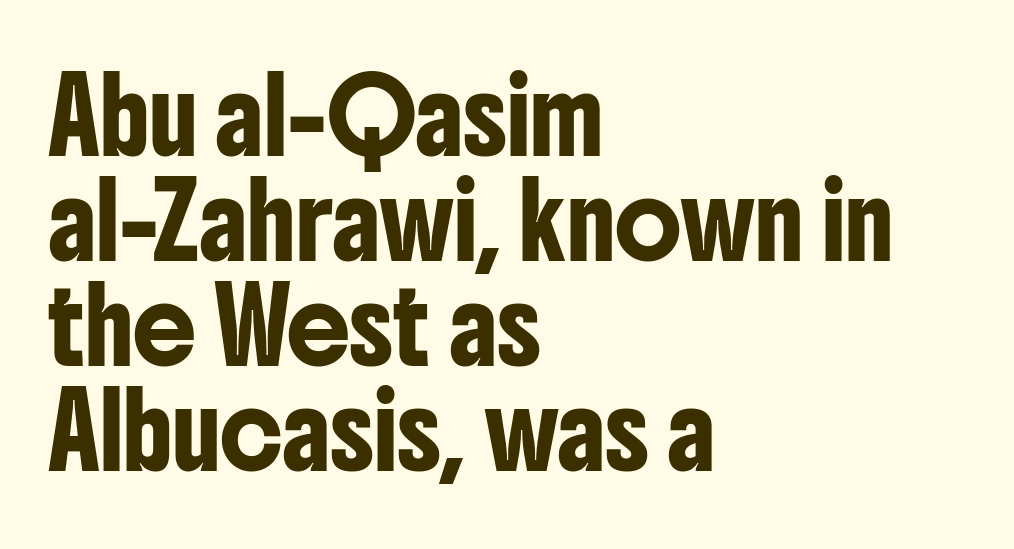
Unmarked baselines from the first word to the last. Leading matches the norm, producing a regular column. Is this a fixed-width face? No — the glyphs have proportional, varying widths. Serifs: no, the terminals of the letterforms are clean. The typesetter chose a ragged-right arrangement here. Caption: standard tracking, unaltered.
